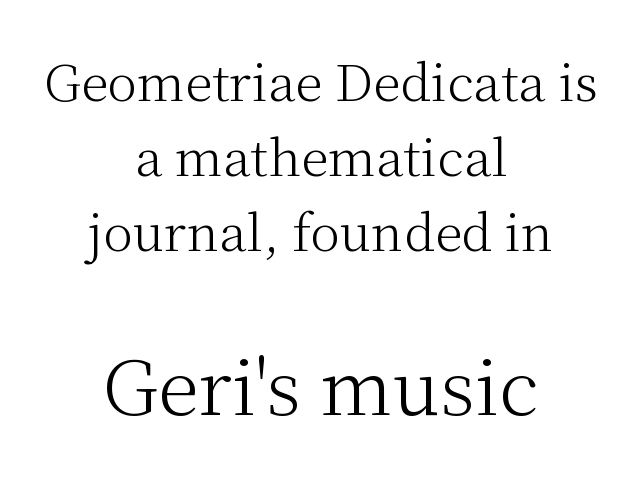
The rendering uses natural spacing where letterforms have individual widths. Block two is the big one; block one sits smaller above it. Descender tails drop into unmarked territory. The text block is weighted toward neither margin, spreading evenly from the middle. Baseline-to-baseline distance is the conventional proportion of letter height. The letterforms sit shoulder to shoulder at normal distance.
